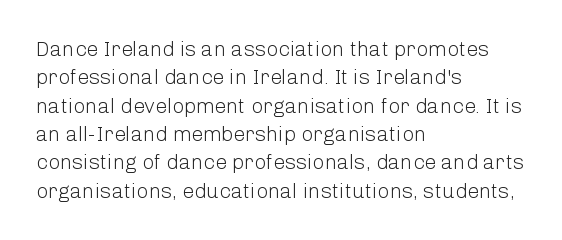
The image shows 21 px text type, upright; set left-aligned, normal line spacing (1.35x), normal letter spacing, not underlined.
